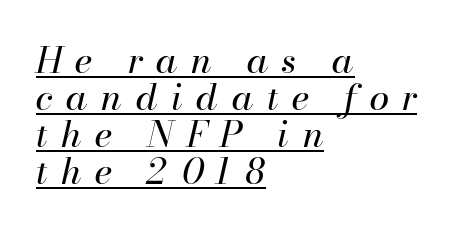
Q: Is the text bold? A: No.
Q: Is the text italic (slanted)? A: Yes, it leans right by about 13 degrees.
Q: Is the text underlined? A: Yes.
Q: How is the paragraph aligned? A: Left-aligned.
Q: Is the spacing between letters normal or unusually wide? A: Unusually wide.
Q: Is the spacing between lines tight, normal or loose? A: Tight.
Q: Width (condensed, normal, or wide)? A: Normal.
Q: Stroke contrast? A: High.
Q: x-height? A: Small.
Q: Monospaced? A: No.
